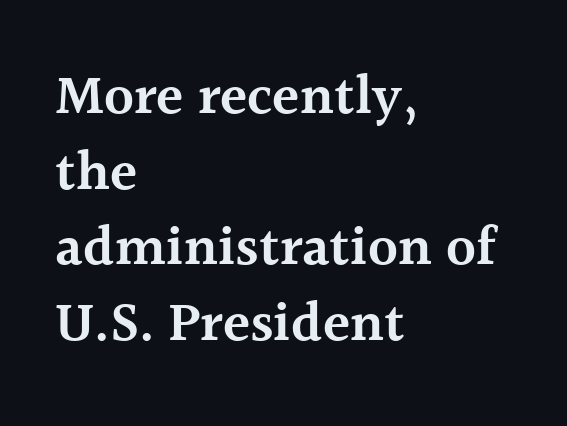
Q: Is the text bold? A: Semi-bold.
Q: Is the text italic (slanted)? A: No, it is upright.
Q: Is the typeface a serif or a sans-serif typeface? A: Serif.
Q: Is the text underlined? A: No.
Q: How is the paragraph aligned? A: Left-aligned.
Q: Is the spacing between letters normal or unusually wide? A: Normal.
Q: Is the spacing between lines tight, normal or loose? A: Normal.
Q: Width (condensed, normal, or wide)? A: Normal.
Q: x-height? A: Medium.
Q: Monospaced? A: No.
